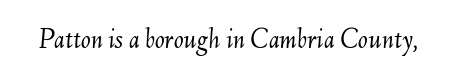
{"italic": "yes", "lean": "right", "slant_degrees": 6, "bold": "no", "weight": "light", "width": "normal", "stroke_contrast": "medium", "x_height": "small", "monospaced": "no", "underline": "no", "letter_spacing": "normal", "letter_spacing_em": 0.0, "glyph_px": 29}
